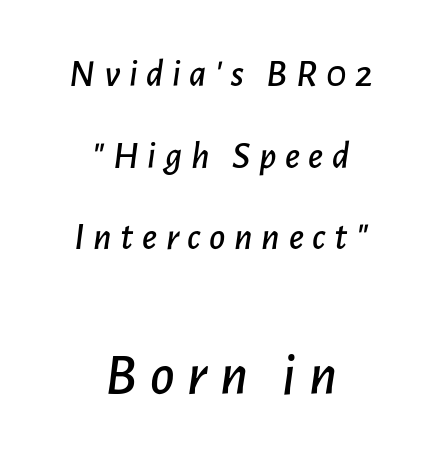
{"italic": "yes", "lean": "right", "slant_degrees": 7, "width": "normal", "stroke_contrast": "low", "x_height": "medium", "monospaced": "no", "underline": "no", "align": "center", "line_spacing": "loose", "line_spacing_ratio": 2.09, "letter_spacing": "wide", "letter_spacing_em": 0.22, "larger_block": "second", "size_ratio": 1.51, "glyph_px": 59}
